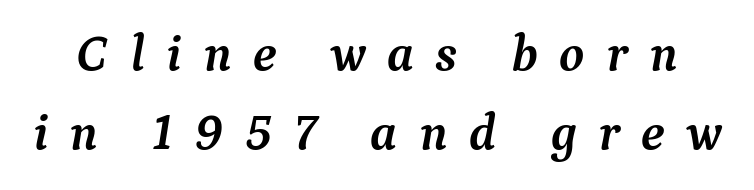
The horizontal fit of the characters is loose and conspicuously gappy. Heavy, bold letterforms. Does the leading feel generous? No, just average. The face used here is seriffed, in the tradition of book romans. Check the space under the baseline: it is left empty. The face used here is proportionally spaced, like ordinary book or web type.
